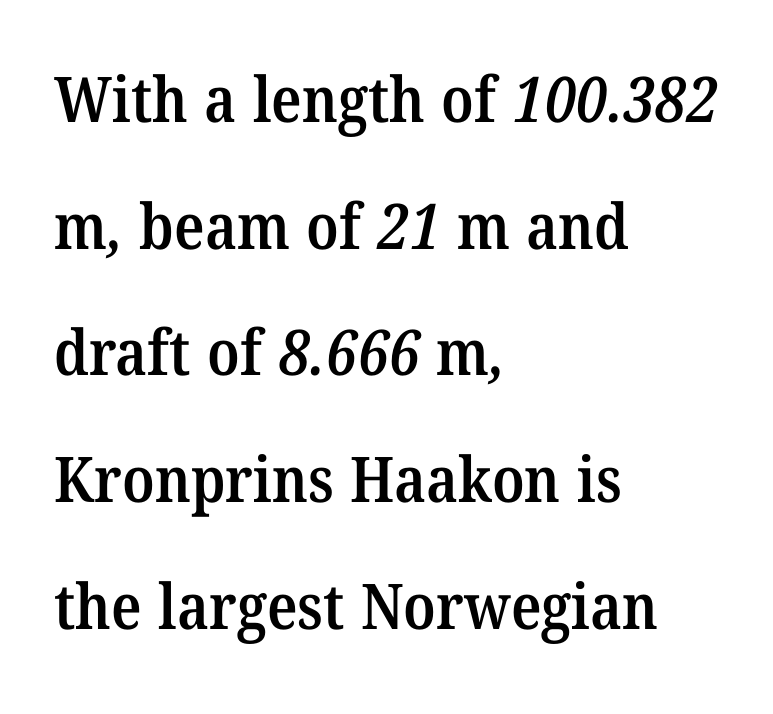
This rendering features lettering with no underline. In terms of leading, this rendering errs on the spacious side. Note: serifs present on the glyphs. Think of a printed novel: that variable character pitch is what you see here. Alignment: flush left.
